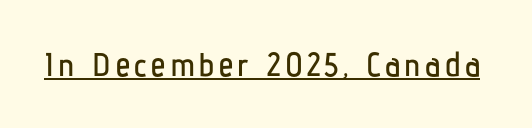
A rule runs beneath these lines of type. Serifs: no, the terminals of the letterforms are clean. The font's upright variant was chosen for this text. A typesetter would call this proportional, since set widths differ per character.
